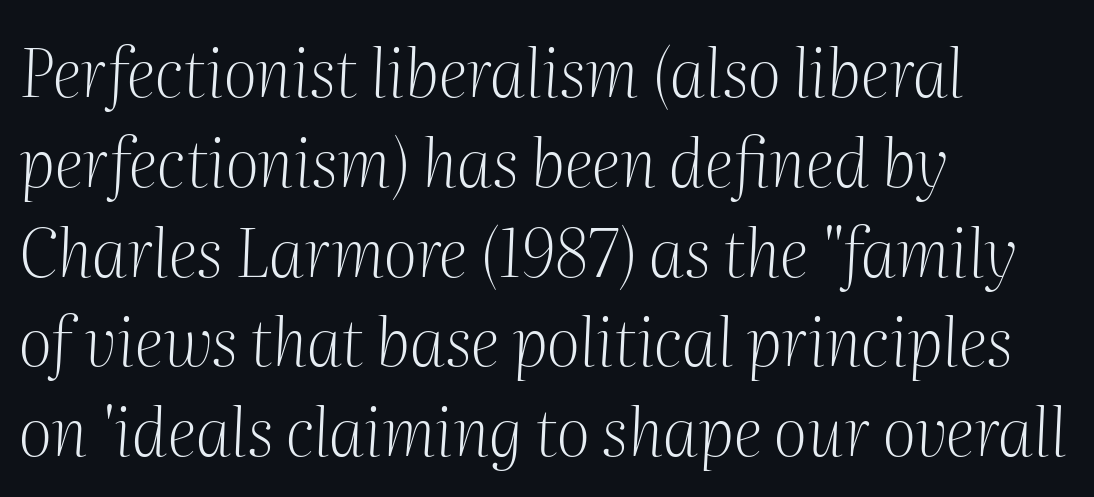
Q: Is the text bold? A: No.
Q: Is the text italic (slanted)? A: Yes, it leans right by about 2 degrees.
Q: Is the typeface a serif or a sans-serif typeface? A: Serif.
Q: Is the text underlined? A: No.
Q: How is the paragraph aligned? A: Left-aligned.
Q: Is the spacing between letters normal or unusually wide? A: Normal.
Q: Is the spacing between lines tight, normal or loose? A: Normal.
Q: Width (condensed, normal, or wide)? A: Normal.
Q: Stroke contrast? A: Medium.
Q: x-height? A: Medium.
Q: Monospaced? A: No.
